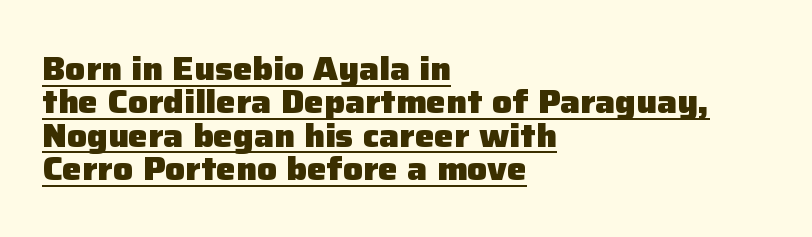
The image shows 33 px heavy sans-serif type, upright; set left-aligned, tight line spacing (1.01x), normal letter spacing, underlined; low stroke contrast and a medium x-height.
